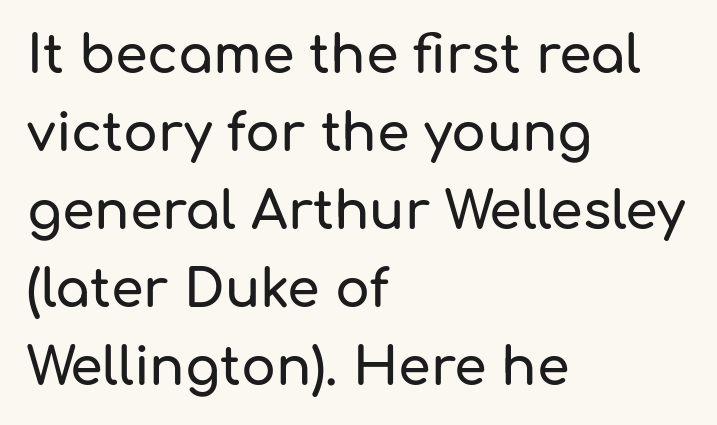
The image shows 52 px sans-serif type, upright; set left-aligned, normal line spacing (1.5x), normal letter spacing, not underlined; low stroke contrast and a medium x-height.
